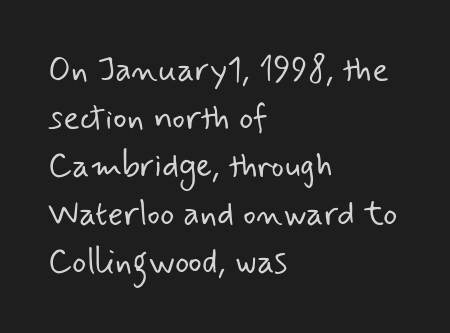
The image shows 34 px light sans-serif type; set left-aligned, normal line spacing (1.41x), normal letter spacing, not underlined; low stroke contrast and a small x-height.
